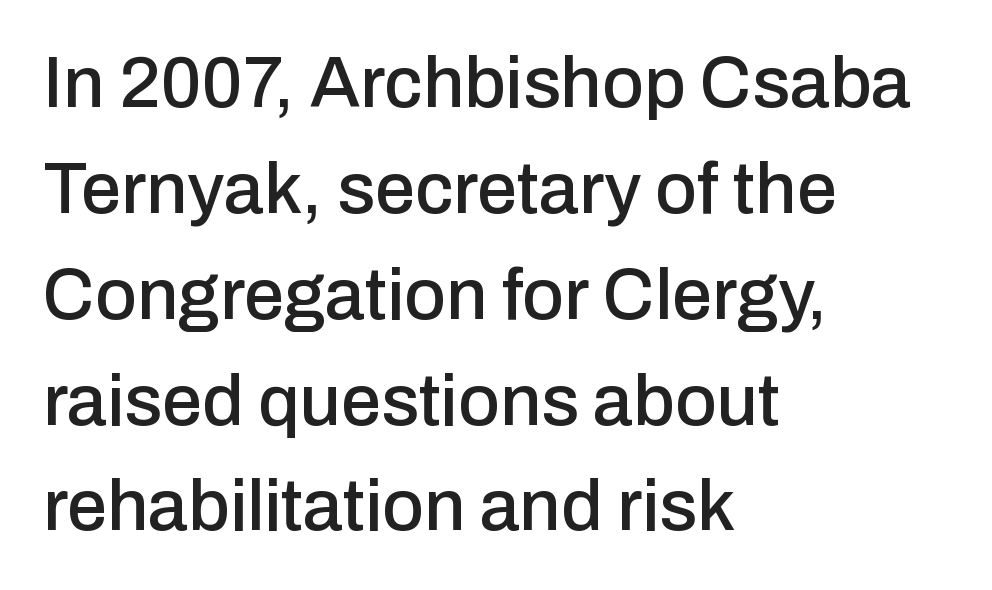
Q: Is the text italic (slanted)? A: No, it is upright.
Q: Is the typeface a serif or a sans-serif typeface? A: Sans-serif.
Q: Is the text underlined? A: No.
Q: How is the paragraph aligned? A: Left-aligned.
Q: Is the spacing between letters normal or unusually wide? A: Normal.
Q: Is the spacing between lines tight, normal or loose? A: Normal.
Q: Width (condensed, normal, or wide)? A: Normal.
Q: Stroke contrast? A: Low.
Q: x-height? A: Medium.
Q: Monospaced? A: No.
